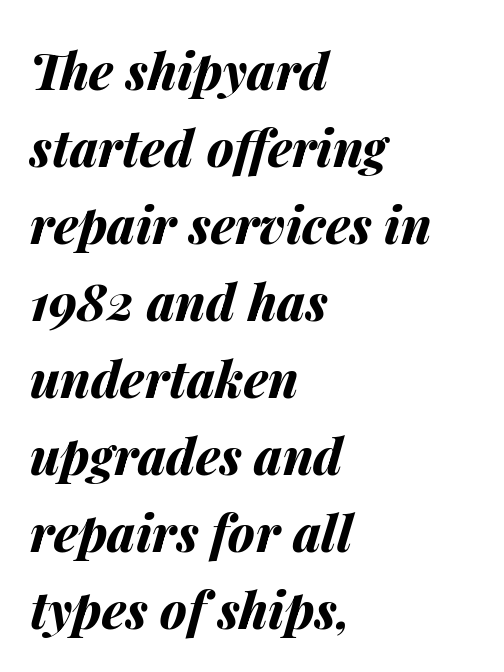
What stands out about the letter spacing? Nothing — it is the standard amount. The lines in this sample share a left origin and differ only in where they stop. Italic? Definitely — the glyphs are oblique. Normally led — the rows are evenly, conventionally spaced. The space directly below the letters is spotless. Here the designer chose a conventional face with non-uniform glyph widths.
